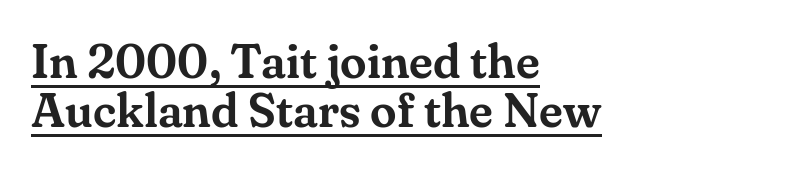
Q: Is the text italic (slanted)? A: No, it is upright.
Q: Is the typeface a serif or a sans-serif typeface? A: Serif.
Q: Is the text underlined? A: Yes.
Q: How is the paragraph aligned? A: Left-aligned.
Q: Is the spacing between letters normal or unusually wide? A: Normal.
Q: Is the spacing between lines tight, normal or loose? A: Tight.
Q: Width (condensed, normal, or wide)? A: Normal.
Q: Stroke contrast? A: Medium.
Q: x-height? A: Small.
Q: Monospaced? A: No.
